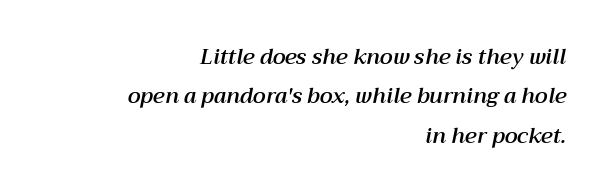
Q: Is the text italic (slanted)? A: Yes, it leans right by about 12 degrees.
Q: Is the text underlined? A: No.
Q: How is the paragraph aligned? A: Right-aligned.
Q: Is the spacing between letters normal or unusually wide? A: Normal.
